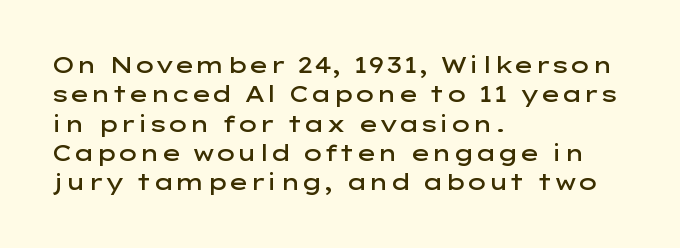
Unmarked baselines from the first word to the last. Does the copy run flush right? No — it runs flush left. Every stem runs plumb, perpendicular to the baseline. Each glyph is drawn with semibold strokes, heavier than normal yet not fully bold. The rendering keeps characters at their native spacing.
